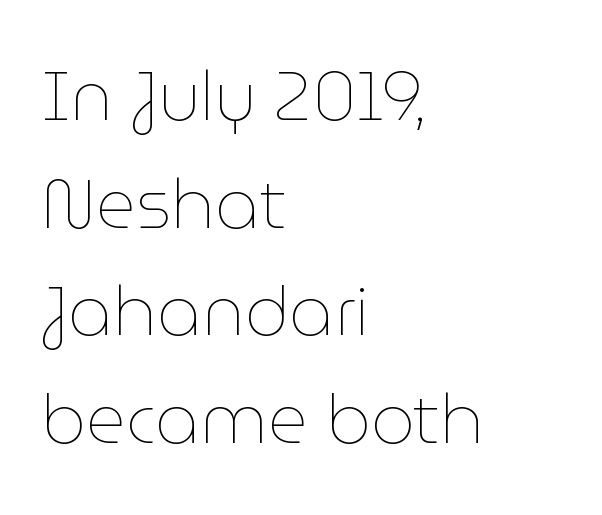
{"italic": "no", "bold": "no", "weight": "thin", "width": "normal", "stroke_contrast": "low", "x_height": "medium", "monospaced": "no", "underline": "no", "align": "left", "line_spacing": "normal", "line_spacing_ratio": 1.56, "letter_spacing": "normal", "letter_spacing_em": 0.0, "glyph_px": 69}
